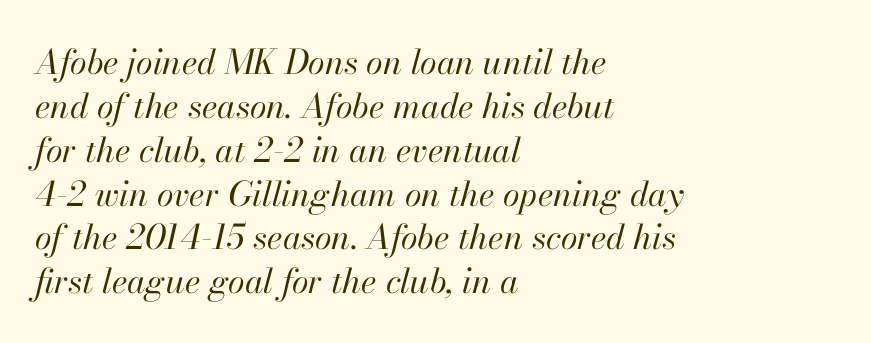
The image shows 34 px regular-weight type, italic (leaning right); set left-aligned, normal line spacing (1.29x), normal letter spacing, not underlined; high stroke contrast and a small x-height.
